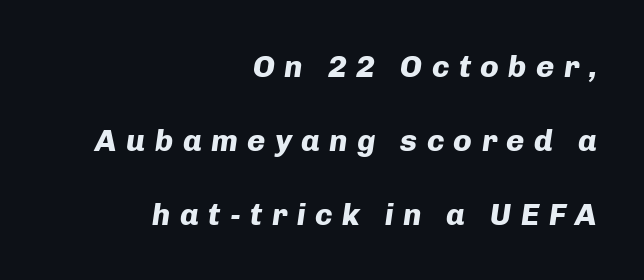
Q: Is the text bold? A: Yes.
Q: Is the text italic (slanted)? A: Yes, it leans right by about 8 degrees.
Q: Is the text underlined? A: No.
Q: How is the paragraph aligned? A: Right-aligned.
Q: Is the spacing between letters normal or unusually wide? A: Unusually wide.
Q: Is the spacing between lines tight, normal or loose? A: Loose.
Q: Width (condensed, normal, or wide)? A: Normal.
Q: Stroke contrast? A: Low.
Q: x-height? A: Medium.
Q: Monospaced? A: No.
